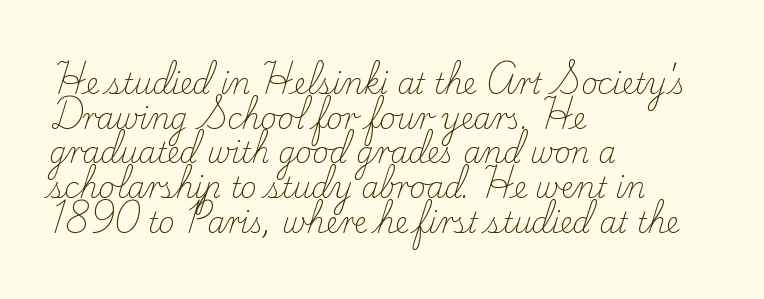
A typesetter would call this zero additional tracking. I'd call this a serif setting — the letters wear small feet. Think standard paragraph weight, or any step lighter than that. Spacing verdict: proportional, widths tailored to each character.
